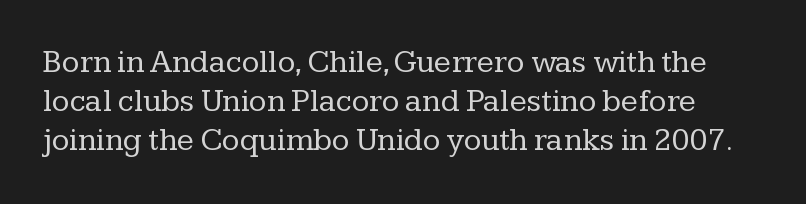
Q: Is the text bold? A: No.
Q: Is the text italic (slanted)? A: No, it is upright.
Q: Is the typeface a serif or a sans-serif typeface? A: Serif.
Q: Is the text underlined? A: No.
Q: Is the spacing between letters normal or unusually wide? A: Normal.
Q: Width (condensed, normal, or wide)? A: Normal.
Q: Stroke contrast? A: Low.
Q: x-height? A: Medium.
Q: Monospaced? A: No.
